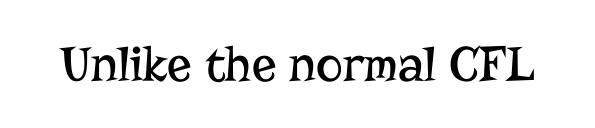
{"serif": "yes", "italic": "no", "bold": "no", "weight": "regular", "width": "normal", "stroke_contrast": "low", "x_height": "medium", "monospaced": "no", "underline": "no", "letter_spacing": "normal", "letter_spacing_em": 0.0, "glyph_px": 51}
